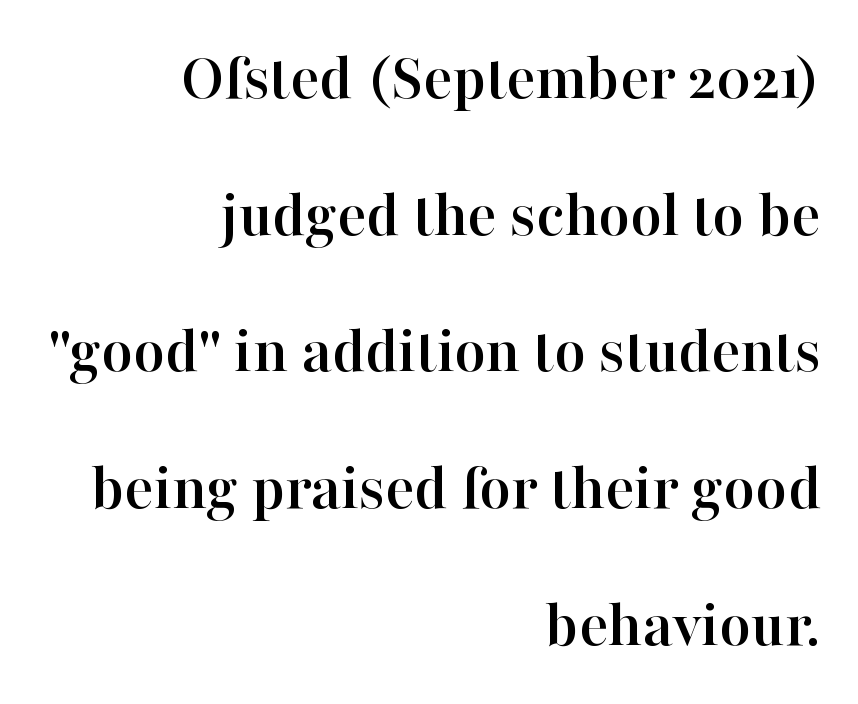
Each word holds together tightly as a unit, with standard inter-letter gaps. Leftover space on each line is placed entirely before the opening word. This sample uses an upright cut, with every glyph sitting square on the baseline. Proportional: the letters do not fall into vertical columns. This is serif lettering, the kind often seen in printed books.
